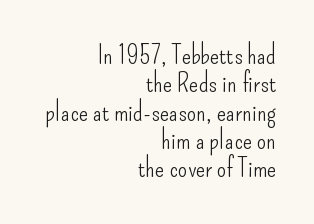
The image shows 27 px text type, upright; set right-aligned, tight line spacing (1.05x), normal letter spacing, not underlined.
